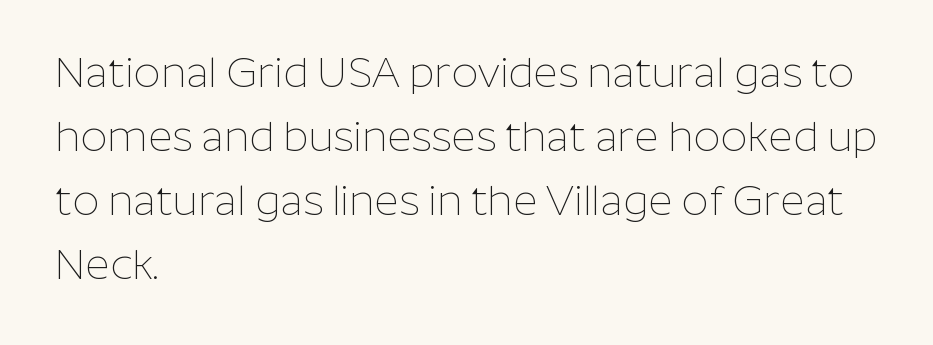
{"serif": "no", "italic": "no", "bold": "no", "weight": "thin", "width": "normal", "stroke_contrast": "low", "x_height": "medium", "monospaced": "no", "underline": "no", "align": "left", "line_spacing": "normal", "line_spacing_ratio": 1.52, "letter_spacing": "normal", "letter_spacing_em": 0.0, "glyph_px": 42}
